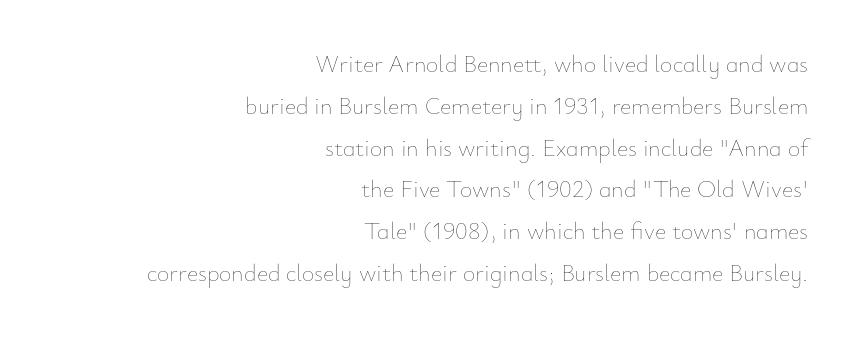
What stands out about the letter spacing? Nothing — it is the standard amount. Does the copy run flush right? Yes — the right margin is perfectly even. The font's upright variant was chosen for this text. Stem width sits at or under what a default text font uses.
